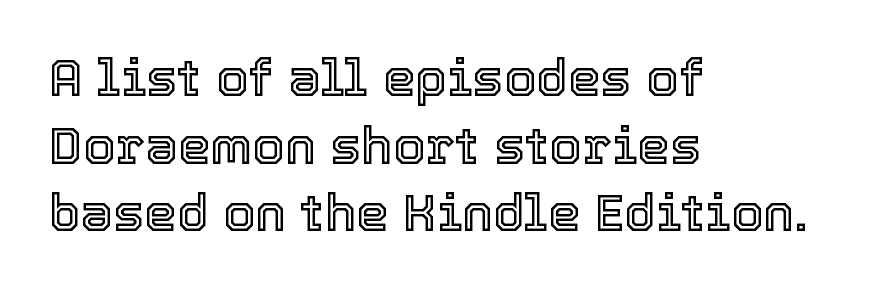
Q: Is the text italic (slanted)? A: No, it is upright.
Q: Is the text underlined? A: No.
Q: How is the paragraph aligned? A: Left-aligned.
Q: Is the spacing between letters normal or unusually wide? A: Normal.
Q: Is the spacing between lines tight, normal or loose? A: Normal.
Q: Width (condensed, normal, or wide)? A: Normal.
Q: x-height? A: Medium.
Q: Monospaced? A: No.
